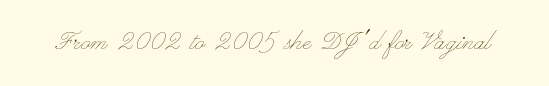
The image shows 31 px thin, wide type; set normal letter spacing, not underlined; low stroke contrast and a small x-height.
